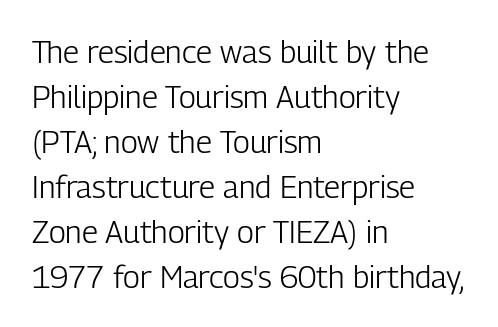
{"serif": "no", "italic": "no", "bold": "no", "weight": "light", "width": "condensed", "stroke_contrast": "low", "x_height": "medium", "monospaced": "no", "underline": "no", "align": "left", "line_spacing": "normal", "line_spacing_ratio": 1.45, "letter_spacing": "normal", "letter_spacing_em": 0.0, "glyph_px": 31}
